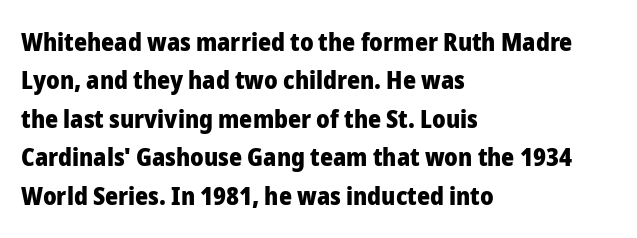
The image shows 25 px bold type, upright; set left-aligned, normal line spacing (1.54x), normal letter spacing, not underlined.
